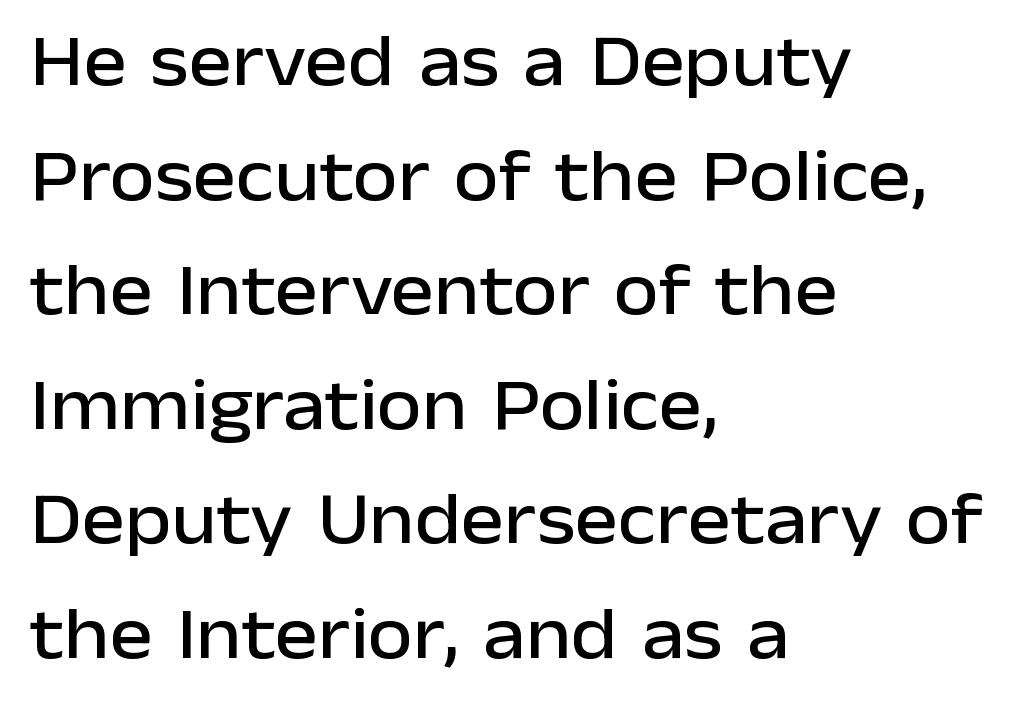
Q: Is the text italic (slanted)? A: No, it is upright.
Q: Is the typeface a serif or a sans-serif typeface? A: Sans-serif.
Q: Is the text underlined? A: No.
Q: How is the paragraph aligned? A: Left-aligned.
Q: Is the spacing between letters normal or unusually wide? A: Normal.
Q: Is the spacing between lines tight, normal or loose? A: Normal.
Q: Width (condensed, normal, or wide)? A: Normal.
Q: Stroke contrast? A: Low.
Q: x-height? A: Medium.
Q: Monospaced? A: No.
